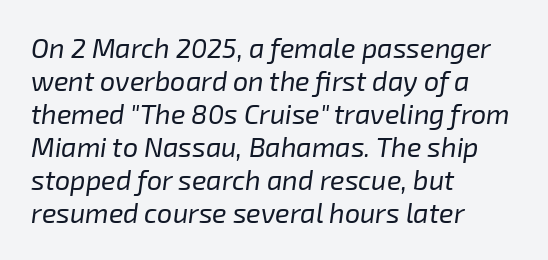
This is oblique type, the kind used for emphasis or titles. Look at the tracking — it's just the regular setting, nothing added. Any mark beneath the type? The region is blank. If you drew a ruler down the left edge, every line would touch it. Ink coverage per letter is moderate at most.
